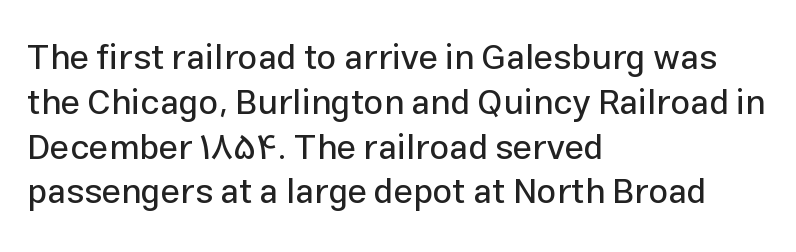
Q: Is the text italic (slanted)? A: No, it is upright.
Q: Is the typeface a serif or a sans-serif typeface? A: Sans-serif.
Q: Is the text underlined? A: No.
Q: How is the paragraph aligned? A: Left-aligned.
Q: Is the spacing between letters normal or unusually wide? A: Normal.
Q: Is the spacing between lines tight, normal or loose? A: Normal.
Q: Width (condensed, normal, or wide)? A: Normal.
Q: Stroke contrast? A: Low.
Q: x-height? A: Medium.
Q: Monospaced? A: No.
